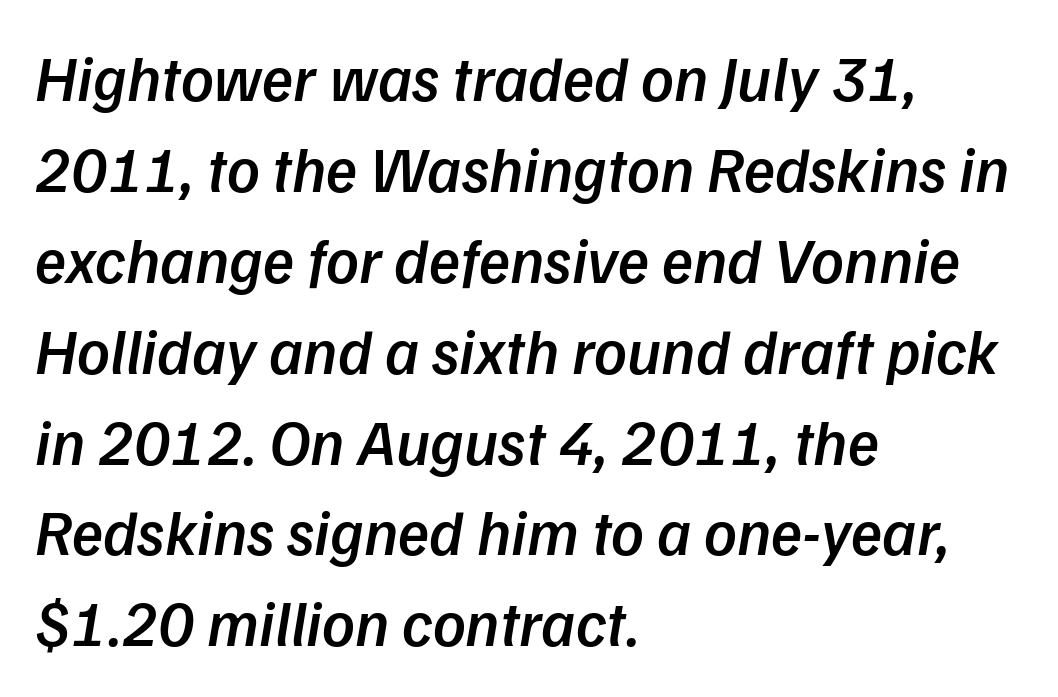
{"italic": "yes", "lean": "right", "slant_degrees": 9, "bold": "semi", "weight": "semibold", "width": "normal", "stroke_contrast": "low", "x_height": "medium", "monospaced": "no", "underline": "no", "align": "left", "line_spacing": "normal", "line_spacing_ratio": 1.42, "letter_spacing": "normal", "letter_spacing_em": 0.0, "glyph_px": 64}
